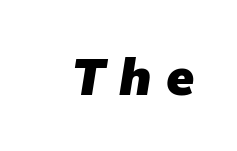
{"serif": "no", "bold": "yes", "weight": "heavy", "width": "normal", "stroke_contrast": "low", "x_height": "medium", "monospaced": "no", "underline": "no", "letter_spacing": "wide", "letter_spacing_em": 0.28, "glyph_px": 51}
